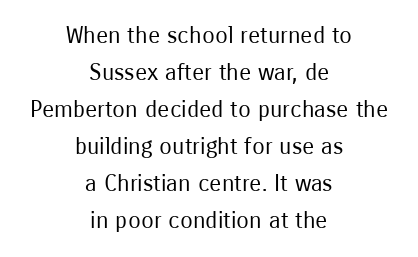
The image shows 23 px text type, upright; set centered, normal line spacing (1.61x), normal letter spacing, not underlined.
